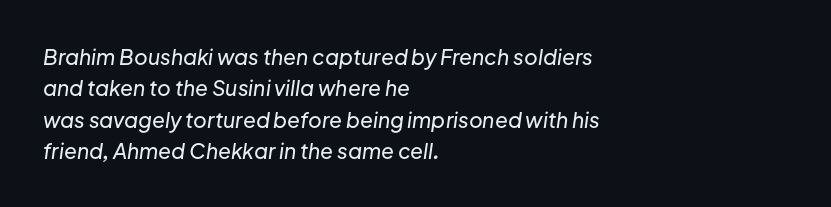
{"italic": "yes", "lean": "right", "slant_degrees": 8, "underline": "no", "align": "left", "line_spacing": "normal", "line_spacing_ratio": 1.49, "letter_spacing": "normal", "letter_spacing_em": 0.0, "glyph_px": 21}
